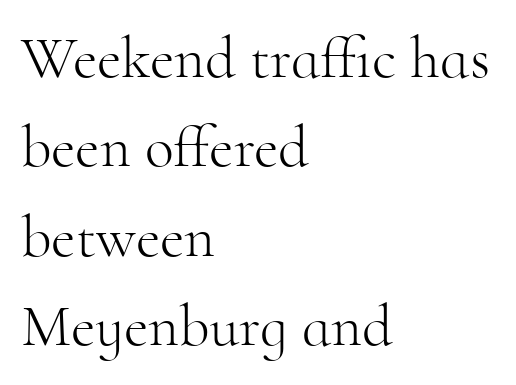
Q: Is the text bold? A: No.
Q: Is the text italic (slanted)? A: No, it is upright.
Q: Is the typeface a serif or a sans-serif typeface? A: Serif.
Q: Is the text underlined? A: No.
Q: How is the paragraph aligned? A: Left-aligned.
Q: Is the spacing between letters normal or unusually wide? A: Normal.
Q: Is the spacing between lines tight, normal or loose? A: Normal.
Q: Width (condensed, normal, or wide)? A: Normal.
Q: Stroke contrast? A: High.
Q: x-height? A: Small.
Q: Monospaced? A: No.
